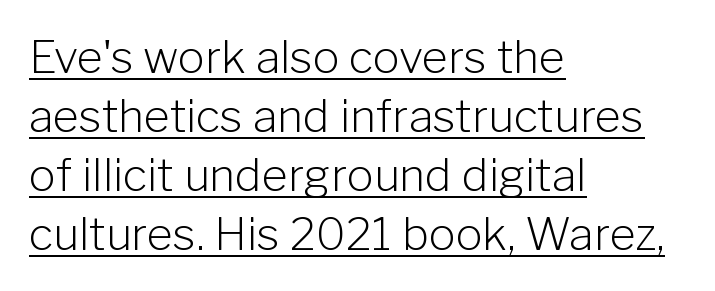
Q: Is the text bold? A: No.
Q: Is the text italic (slanted)? A: No, it is upright.
Q: Is the typeface a serif or a sans-serif typeface? A: Sans-serif.
Q: Is the text underlined? A: Yes.
Q: How is the paragraph aligned? A: Left-aligned.
Q: Is the spacing between letters normal or unusually wide? A: Normal.
Q: Is the spacing between lines tight, normal or loose? A: Normal.
Q: Width (condensed, normal, or wide)? A: Normal.
Q: Stroke contrast? A: Low.
Q: x-height? A: Medium.
Q: Monospaced? A: No.
